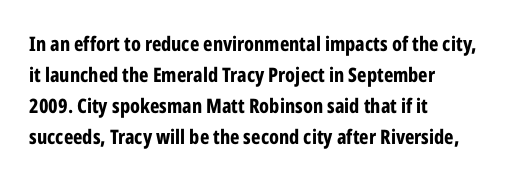
{"italic": "no", "bold": "yes", "underline": "no", "align": "left", "line_spacing": "normal", "line_spacing_ratio": 1.55, "letter_spacing": "normal", "letter_spacing_em": 0.0, "glyph_px": 20}
